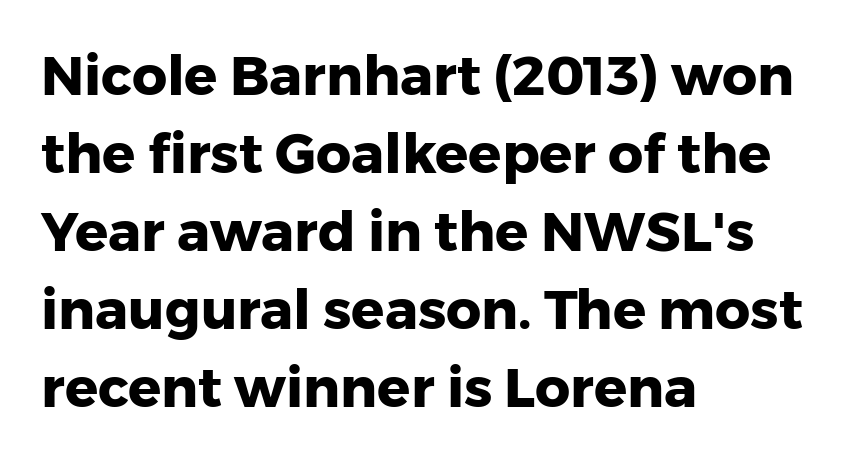
{"serif": "no", "italic": "no", "bold": "yes", "weight": "heavy", "width": "normal", "stroke_contrast": "low", "x_height": "medium", "monospaced": "no", "underline": "no", "align": "left", "line_spacing": "normal", "line_spacing_ratio": 1.42, "letter_spacing": "normal", "letter_spacing_em": 0.0, "glyph_px": 55}
